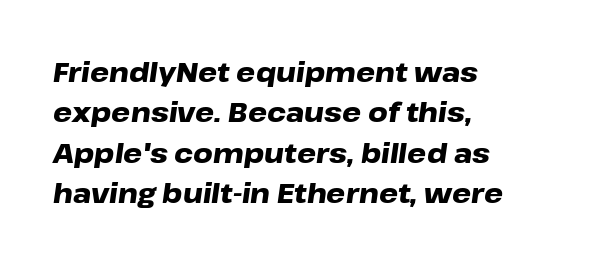
Q: Is the text bold? A: Yes.
Q: Is the text italic (slanted)? A: Yes, it leans right by about 8 degrees.
Q: Is the text underlined? A: No.
Q: How is the paragraph aligned? A: Left-aligned.
Q: Is the spacing between letters normal or unusually wide? A: Normal.
Q: Is the spacing between lines tight, normal or loose? A: Normal.
